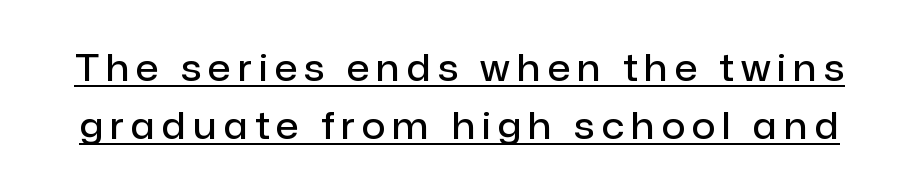
{"serif": "no", "italic": "no", "bold": "semi", "weight": "semibold", "width": "normal", "stroke_contrast": "low", "x_height": "medium", "monospaced": "no", "underline": "yes", "line_spacing": "normal", "line_spacing_ratio": 1.58, "glyph_px": 37}
